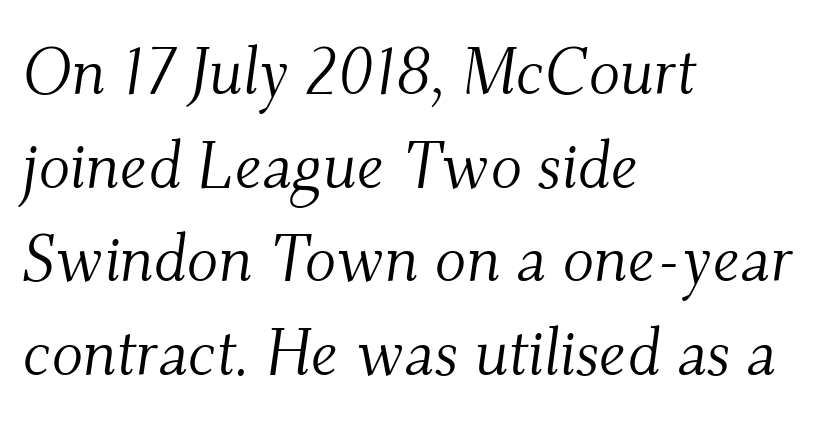
{"serif": "yes", "italic": "yes", "lean": "right", "slant_degrees": 9, "bold": "no", "weight": "light", "width": "normal", "stroke_contrast": "medium", "x_height": "small", "monospaced": "no", "underline": "no", "align": "left", "line_spacing": "normal", "line_spacing_ratio": 1.44, "letter_spacing": "normal", "letter_spacing_em": 0.0, "glyph_px": 65}
